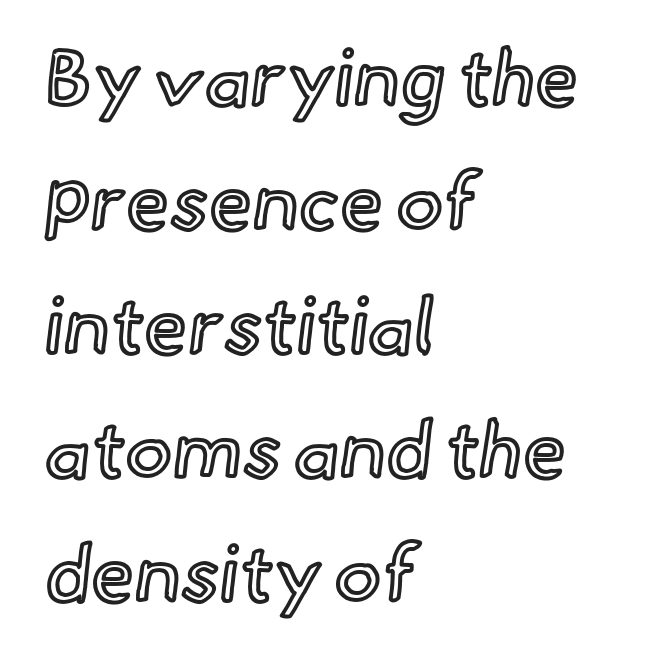
Q: Is the text italic (slanted)? A: Yes.
Q: Is the text underlined? A: No.
Q: How is the paragraph aligned? A: Left-aligned.
Q: Is the spacing between letters normal or unusually wide? A: Normal.
Q: Is the spacing between lines tight, normal or loose? A: Normal.
Q: Width (condensed, normal, or wide)? A: Normal.
Q: x-height? A: Small.
Q: Monospaced? A: No.
